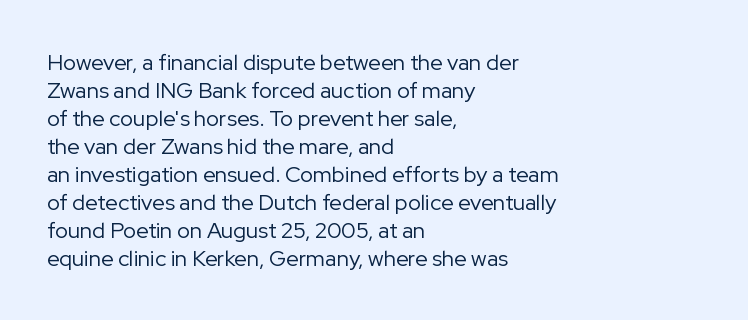
{"italic": "no", "bold": "no", "underline": "no", "align": "left", "line_spacing": "normal", "line_spacing_ratio": 1.27, "letter_spacing": "normal", "letter_spacing_em": 0.0, "glyph_px": 22}
